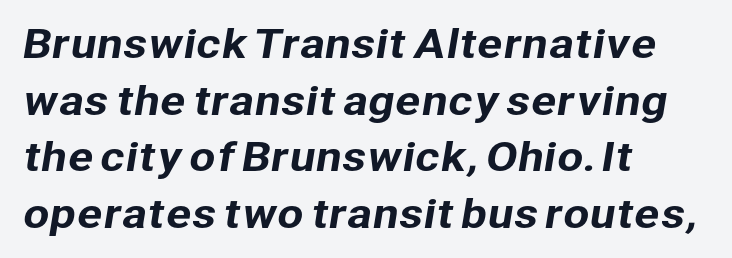
This block has exactly the height ordinary leading produces. Does the copy run flush right? No — it runs flush left. This rendering employs a face without finishing strokes, i.e., a sans-serif. The horizontal fit of the characters is conventional and even.
